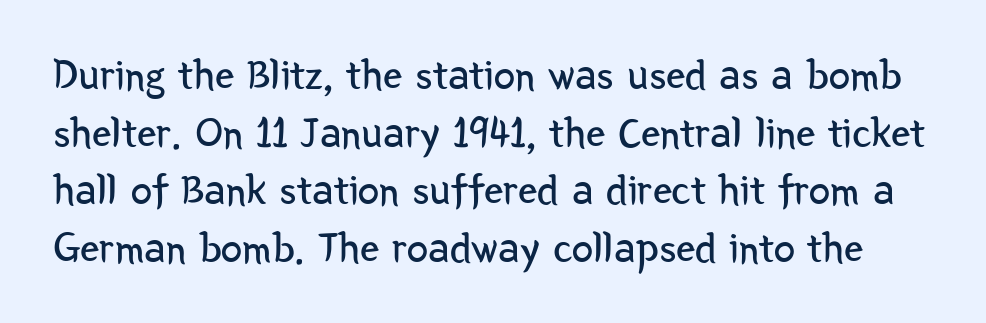
{"serif": "no", "italic": "no", "bold": "no", "weight": "regular", "width": "condensed", "stroke_contrast": "low", "x_height": "medium", "monospaced": "no", "underline": "no", "line_spacing": "normal", "line_spacing_ratio": 1.34, "letter_spacing": "normal", "letter_spacing_em": 0.0, "glyph_px": 43}
